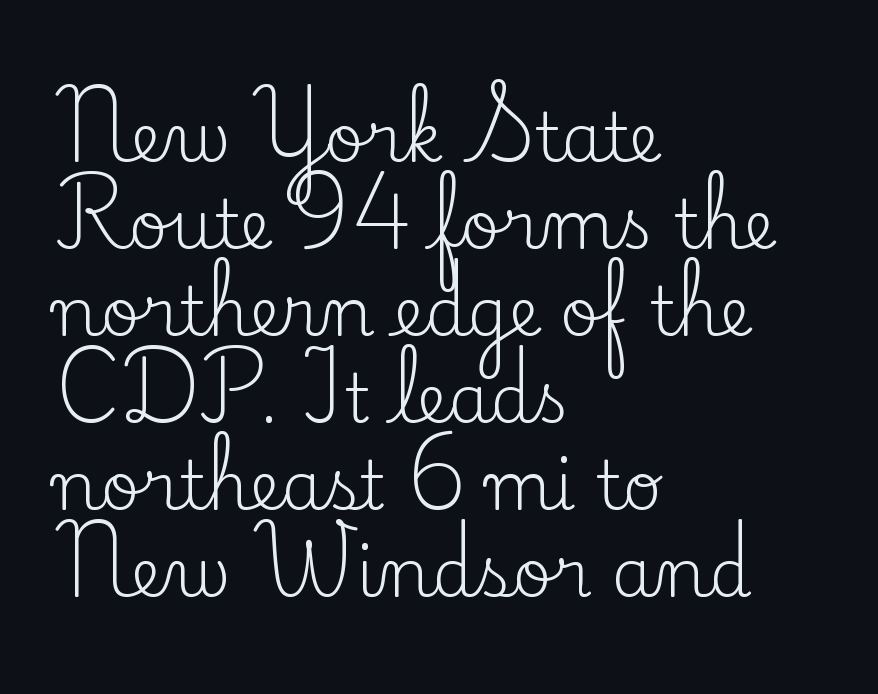
The image shows 67 px regular-weight type, upright; set left-aligned, normal line spacing (1.3x), normal letter spacing, not underlined; low stroke contrast and a small x-height.
